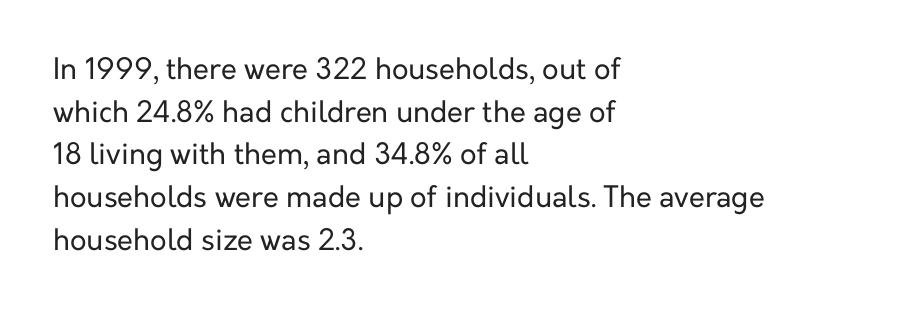
The image shows 29 px regular-weight sans-serif type, upright; set left-aligned, normal line spacing (1.47x), normal letter spacing, not underlined; low stroke contrast and a medium x-height.
